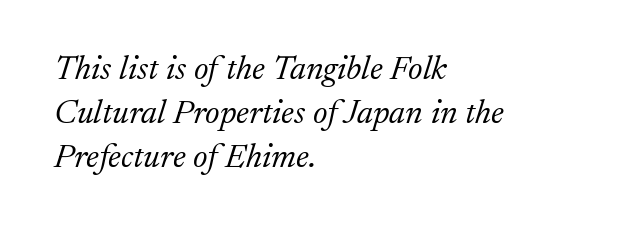
{"serif": "yes", "italic": "yes", "lean": "right", "slant_degrees": 17, "bold": "no", "weight": "light", "width": "normal", "stroke_contrast": "low", "x_height": "medium", "monospaced": "no", "underline": "no", "align": "left", "line_spacing": "normal", "line_spacing_ratio": 1.29, "letter_spacing": "normal", "letter_spacing_em": 0.0, "glyph_px": 34}
